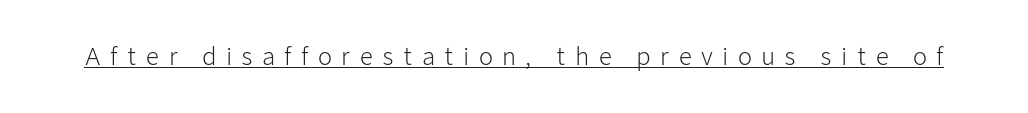
These lines have a slow, spaced-out rhythm from letter to letter. Unlike italic type, these characters show no tilt at all. Like a heading marked for emphasis, these lines bear an underscore. The characters are drawn with everyday or finer stroke widths.
